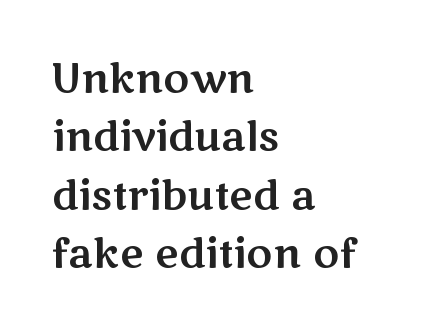
Q: Is the text italic (slanted)? A: No, it is upright.
Q: Is the typeface a serif or a sans-serif typeface? A: Sans-serif.
Q: Is the text underlined? A: No.
Q: How is the paragraph aligned? A: Left-aligned.
Q: Is the spacing between letters normal or unusually wide? A: Normal.
Q: Is the spacing between lines tight, normal or loose? A: Normal.
Q: Width (condensed, normal, or wide)? A: Wide.
Q: Stroke contrast? A: Medium.
Q: x-height? A: Medium.
Q: Monospaced? A: No.
